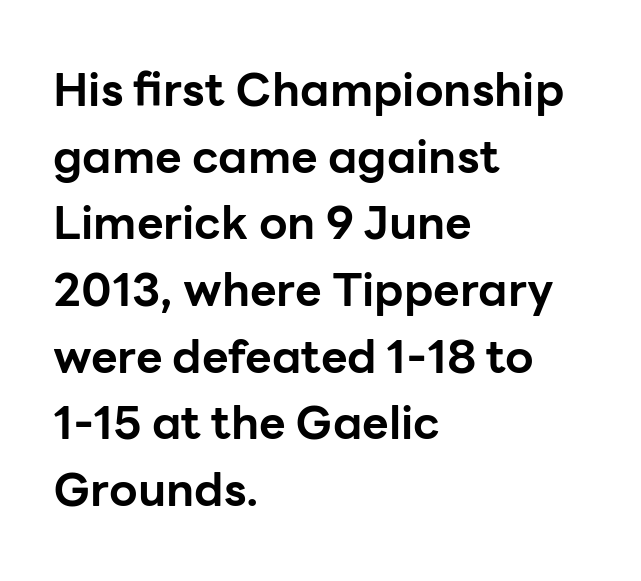
What's the leading like? Ordinary, nothing unusual. You can tell it's not italic because the verticals are truly vertical. Teacher's note: observe the even left margin — that is flush-left alignment. A bare baseline throughout the passage. Notice how thick the strokes are: this is what a full bold looks like.
